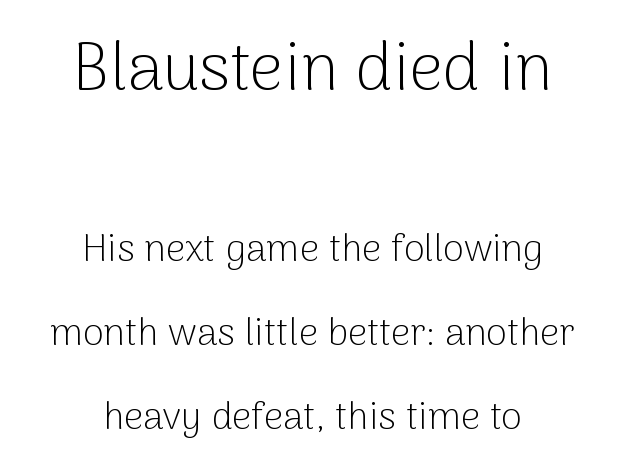
The paragraph has two soft edges and a firm central axis. You can tell from the bare stems that sans-serif type was used. You could fit nearly another row in the gap between these rows. A light-to-regular cut is what we see here. Is the letter spacing exaggerated? No — it looks like the ordinary default.
